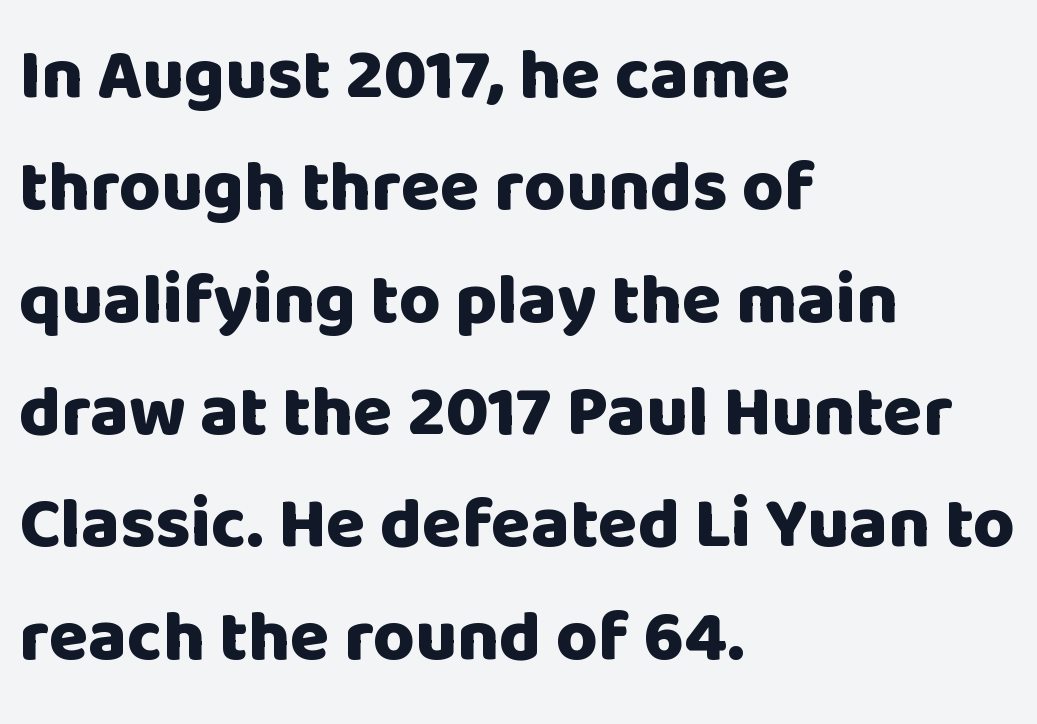
Q: Is the text bold? A: Yes.
Q: Is the text italic (slanted)? A: No, it is upright.
Q: Is the typeface a serif or a sans-serif typeface? A: Sans-serif.
Q: Is the text underlined? A: No.
Q: How is the paragraph aligned? A: Left-aligned.
Q: Is the spacing between letters normal or unusually wide? A: Normal.
Q: Is the spacing between lines tight, normal or loose? A: Normal.
Q: Width (condensed, normal, or wide)? A: Normal.
Q: Stroke contrast? A: Low.
Q: x-height? A: Large.
Q: Monospaced? A: No.
